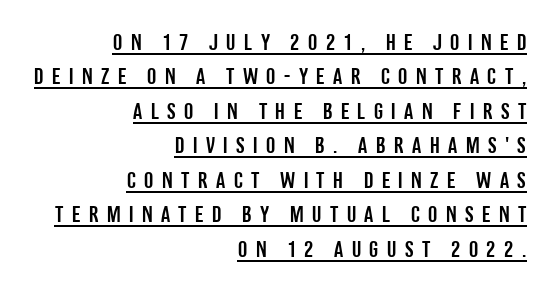
The line-height multiplier appears to be the usual default. These lines were composed using upright roman letters. Caption: multi-line text, flush right, ragged left. Here the glyphs are tracked loosely, breaking word shapes into spaced letters.
